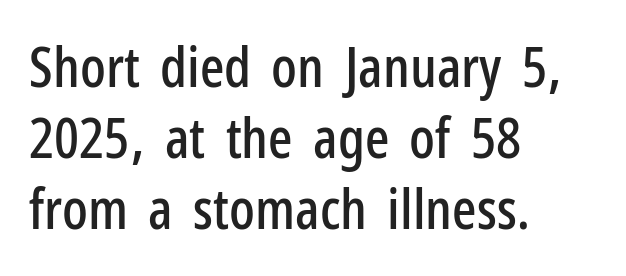
The image shows 57 px condensed sans-serif type, upright; set left-aligned, normal line spacing (1.25x), normal letter spacing, not underlined; low stroke contrast and a medium x-height.
